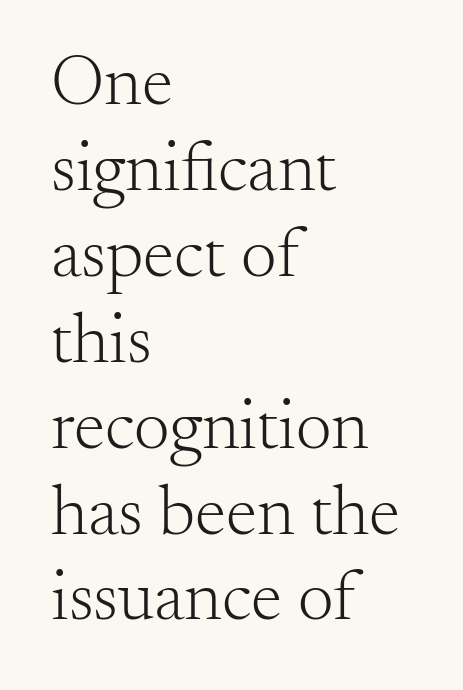
The image shows 71 px light serif type, upright; set left-aligned, line spacing 1.21x, normal letter spacing, not underlined; medium stroke contrast and a small x-height.
